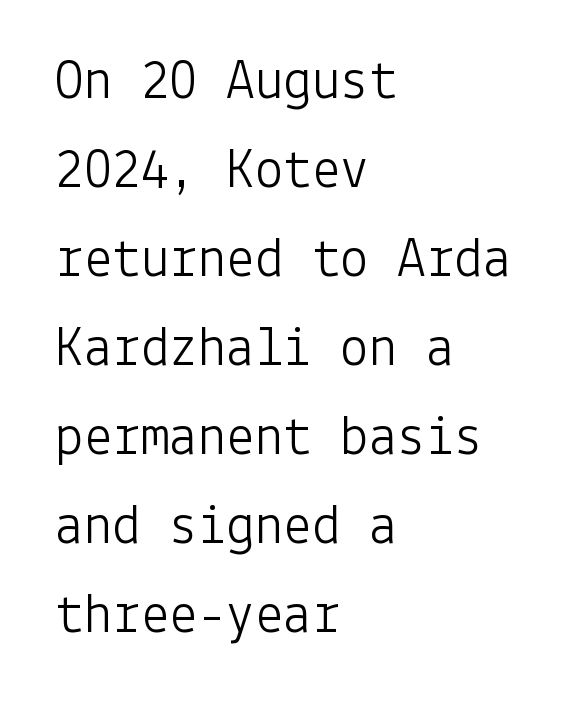
The image shows 57 px light sans-serif type, upright; set left-aligned, normal line spacing (1.56x), normal letter spacing, not underlined; low stroke contrast and a medium x-height.
